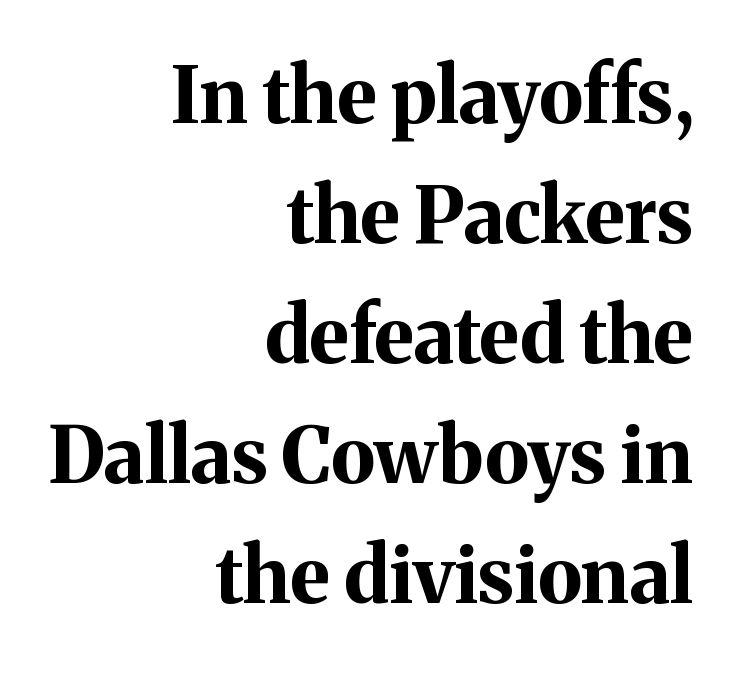
{"serif": "yes", "italic": "no", "bold": "yes", "weight": "bold", "width": "normal", "stroke_contrast": "medium", "x_height": "medium", "monospaced": "no", "underline": "no", "align": "right", "line_spacing": "normal", "line_spacing_ratio": 1.56, "letter_spacing": "normal", "letter_spacing_em": 0.0, "glyph_px": 77}
